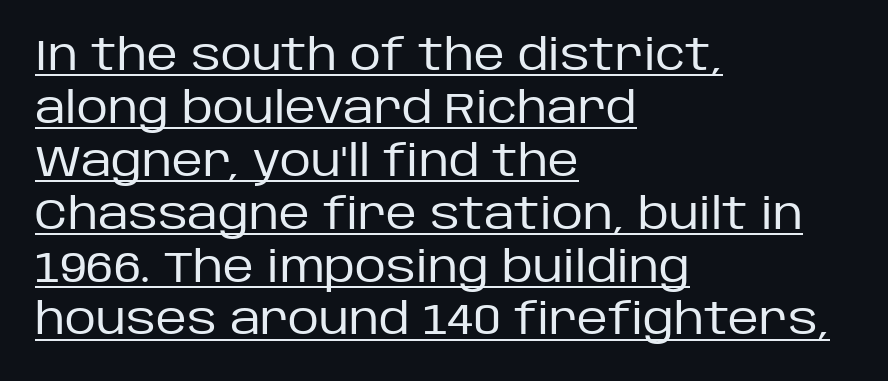
This is underlined copy, the kind a proofreader might mark for attention. Do the characters align in a grid? No, the font is proportional. These lines are set flush left with a ragged right edge. Characters remain perfectly vertical along every line.
